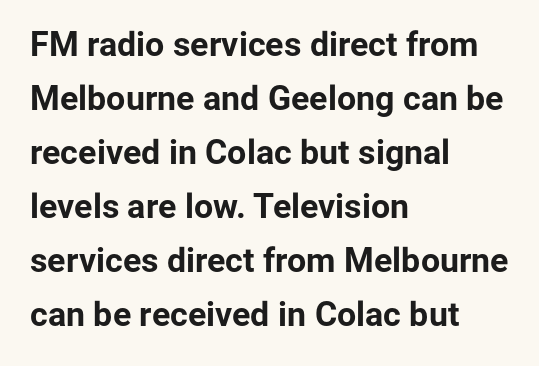
Characters follow at the spacing the type designer built in. Left-aligned paragraph, ragged on the right. Note the varied advance widths — an 'i' is clearly narrower than an 'm'. Its strokes are broad and dark, the hallmark of bold type. Is this a sans? Yes — the strokes have no serifs. What's the leading like? Ordinary, nothing unusual.
